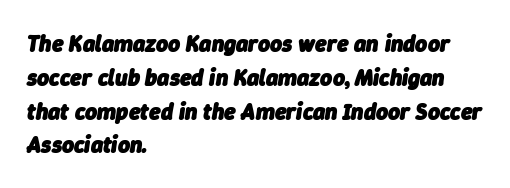
Q: Is the text bold? A: Yes.
Q: Is the text italic (slanted)? A: Yes, it leans right by about 9 degrees.
Q: Is the text underlined? A: No.
Q: How is the paragraph aligned? A: Left-aligned.
Q: Is the spacing between letters normal or unusually wide? A: Normal.
Q: Is the spacing between lines tight, normal or loose? A: Normal.
